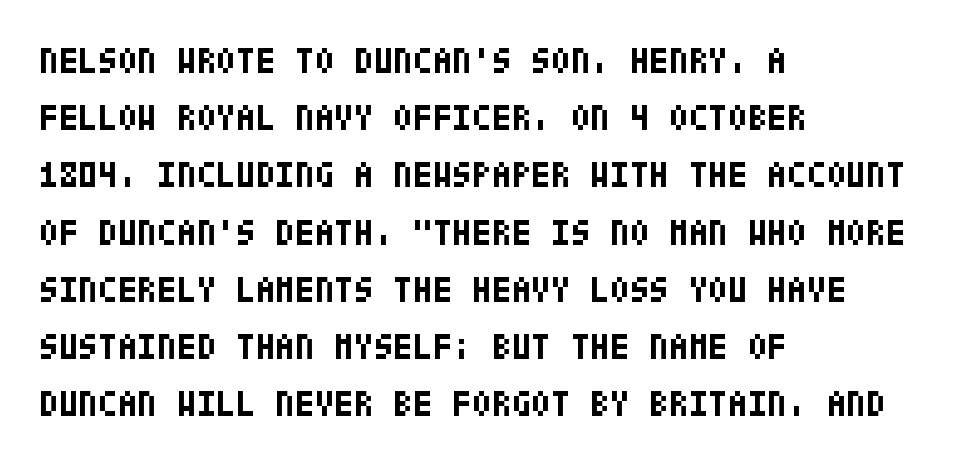
The image shows 36 px bold, condensed sans-serif type, upright; set left-aligned, normal line spacing (1.59x), normal letter spacing, not underlined; low stroke contrast and a large x-height.
